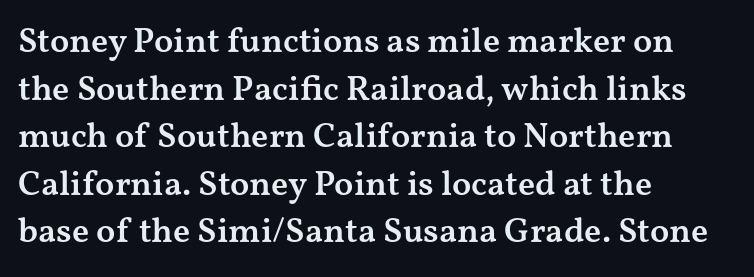
{"serif": "yes", "italic": "no", "bold": "semi", "weight": "semibold", "width": "wide", "stroke_contrast": "medium", "x_height": "medium", "monospaced": "no", "underline": "no", "align": "left", "line_spacing": "normal", "line_spacing_ratio": 1.36, "letter_spacing": "normal", "letter_spacing_em": 0.0, "glyph_px": 35}
